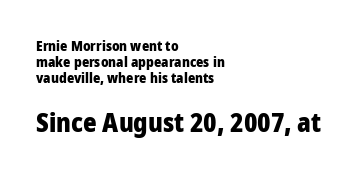
The image shows 26 px bold type, upright; set left-aligned, tight line spacing (1.13x), normal letter spacing, not underlined; the second (bottom) block is 1.86x larger.
